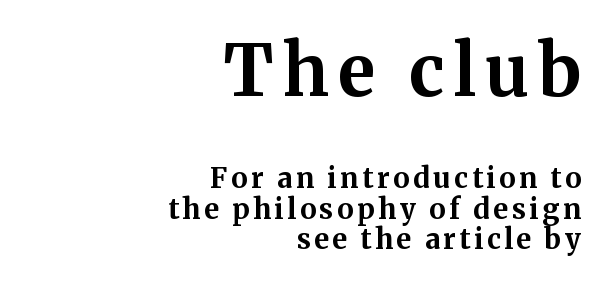
{"serif": "yes", "italic": "no", "bold": "yes", "weight": "bold", "width": "normal", "stroke_contrast": "medium", "x_height": "medium", "monospaced": "no", "underline": "no", "align": "right", "line_spacing": "tight", "line_spacing_ratio": 1.09, "larger_block": "first", "size_ratio": 2.54, "glyph_px": 71}
